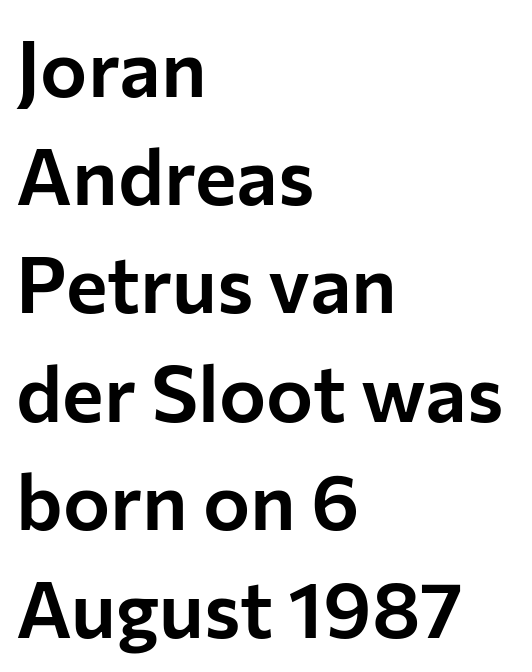
The image shows 79 px sans-serif type, upright; set left-aligned, normal line spacing (1.37x), normal letter spacing, not underlined; low stroke contrast and a medium x-height.
